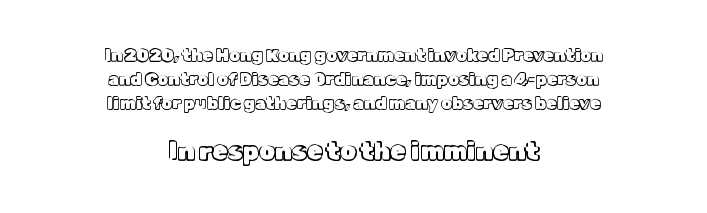
{"italic": "no", "underline": "no", "align": "center", "line_spacing": "normal", "line_spacing_ratio": 1.4, "letter_spacing": "normal", "letter_spacing_em": 0.0, "larger_block": "second", "size_ratio": 1.47, "glyph_px": 25}
